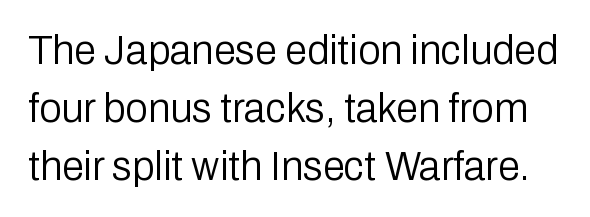
Vertical strokes here are truly vertical. The letters advance in unequal steps, a hallmark of proportional type. Descender tails drop into unmarked territory. Does extra space separate the letters? No, they use regular spacing. One glance says typical: line gaps are just what's usual. Grotesque or geometric, the face here clearly has no serifs.
